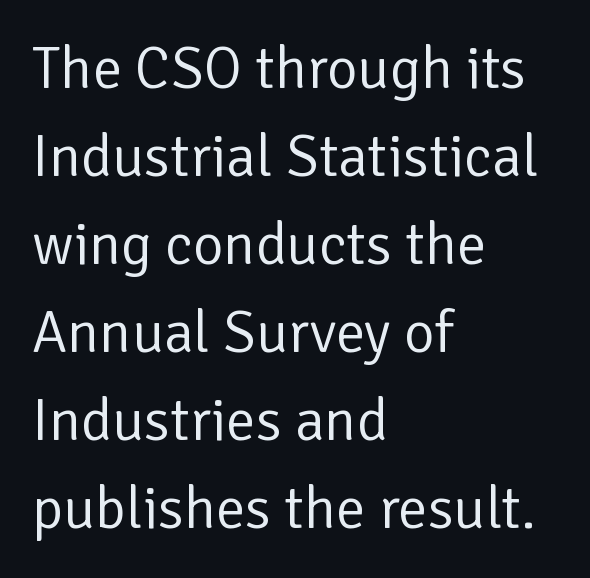
Posture: upright roman. Proportional: the letters do not fall into vertical columns. The passage shown is typeset with a sans-serif family. Horizontal bands of white between lines are of average thickness.
